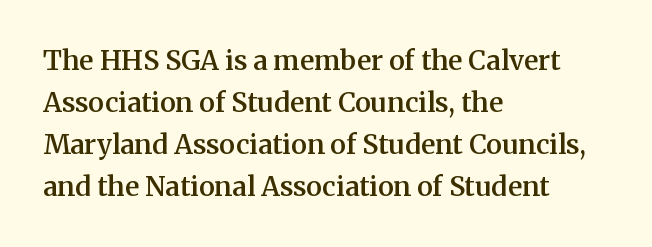
Q: Is the text bold? A: Semi-bold.
Q: Is the text italic (slanted)? A: No, it is upright.
Q: Is the text underlined? A: No.
Q: How is the paragraph aligned? A: Left-aligned.
Q: Is the spacing between letters normal or unusually wide? A: Normal.
Q: Is the spacing between lines tight, normal or loose? A: Normal.
